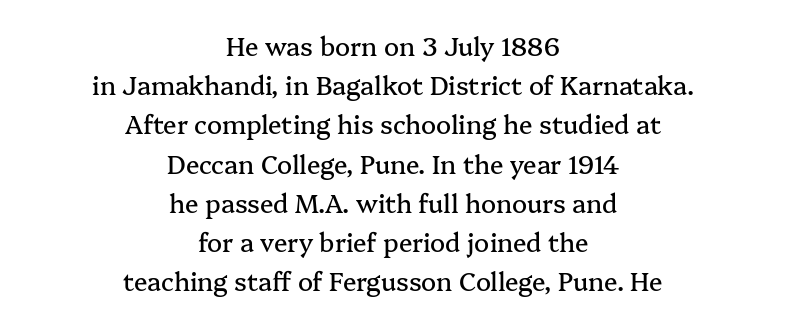
Every row of glyphs is offset so its center matches the block's center. What stands out about the letter spacing? Nothing — it is the standard amount. The rows are spaced the way most documents space them. Glance below the letters and you will spot only blank space.
